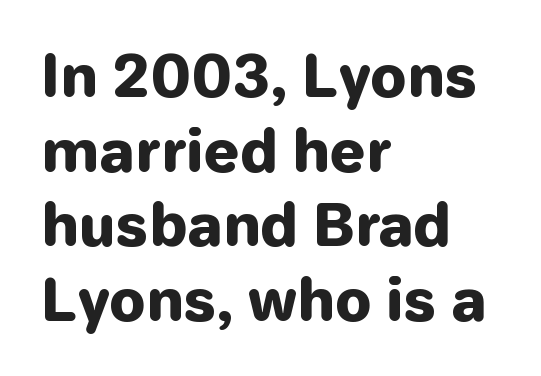
{"serif": "no", "italic": "no", "bold": "yes", "weight": "heavy", "width": "normal", "stroke_contrast": "low", "x_height": "medium", "monospaced": "no", "underline": "no", "align": "left", "line_spacing": "normal", "line_spacing_ratio": 1.31, "letter_spacing": "normal", "letter_spacing_em": 0.0, "glyph_px": 57}
